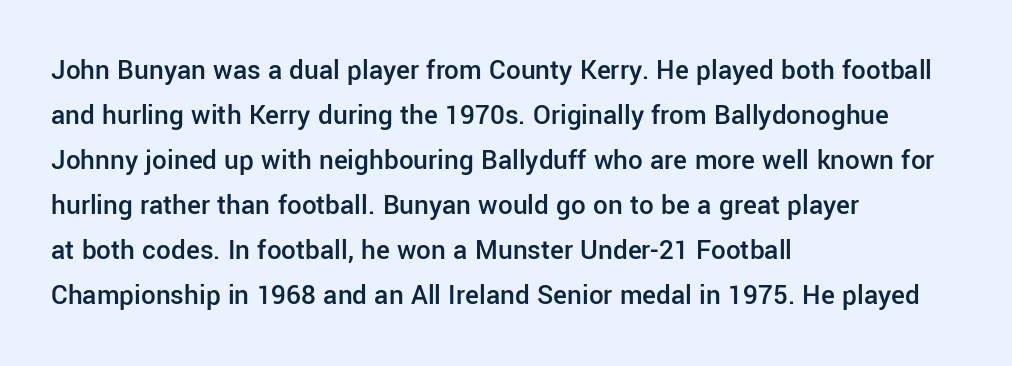
Q: Is the text bold? A: Semi-bold.
Q: Is the text italic (slanted)? A: No, it is upright.
Q: Is the typeface a serif or a sans-serif typeface? A: Sans-serif.
Q: Is the text underlined? A: No.
Q: How is the paragraph aligned? A: Left-aligned.
Q: Is the spacing between letters normal or unusually wide? A: Normal.
Q: Is the spacing between lines tight, normal or loose? A: Normal.
Q: Width (condensed, normal, or wide)? A: Normal.
Q: Stroke contrast? A: Low.
Q: x-height? A: Medium.
Q: Monospaced? A: No.
